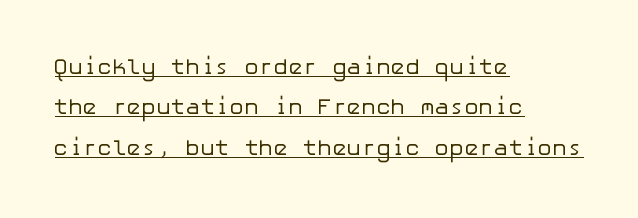
Q: Is the text bold? A: No.
Q: Is the text italic (slanted)? A: No, it is upright.
Q: Is the text underlined? A: Yes.
Q: How is the paragraph aligned? A: Left-aligned.
Q: Is the spacing between letters normal or unusually wide? A: Normal.
